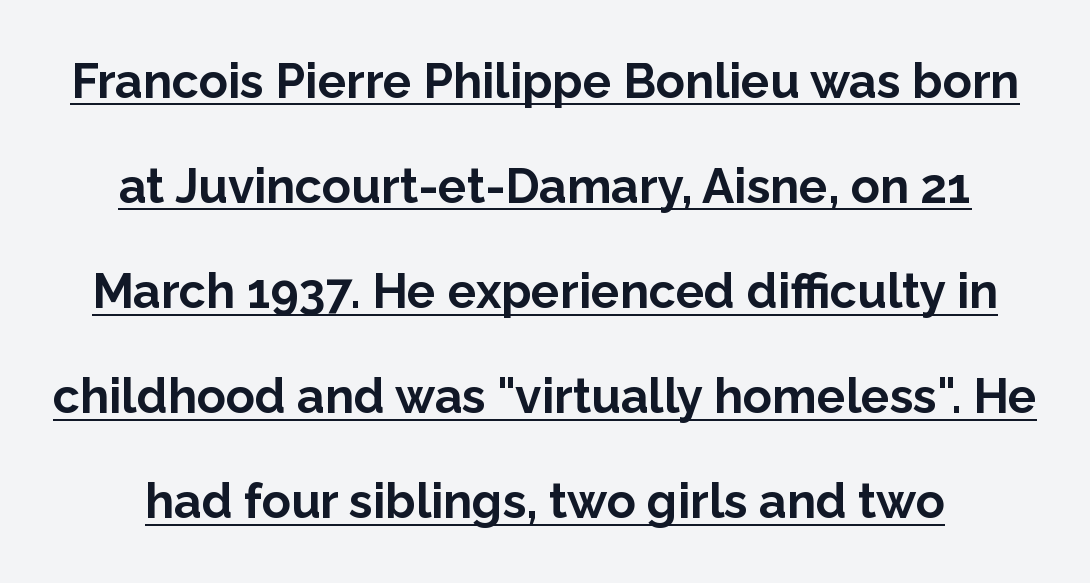
Q: Is the text bold? A: Yes.
Q: Is the text italic (slanted)? A: No, it is upright.
Q: Is the typeface a serif or a sans-serif typeface? A: Sans-serif.
Q: Is the text underlined? A: Yes.
Q: Is the spacing between letters normal or unusually wide? A: Normal.
Q: Is the spacing between lines tight, normal or loose? A: Loose.
Q: Width (condensed, normal, or wide)? A: Normal.
Q: Stroke contrast? A: Low.
Q: x-height? A: Medium.
Q: Monospaced? A: No.
